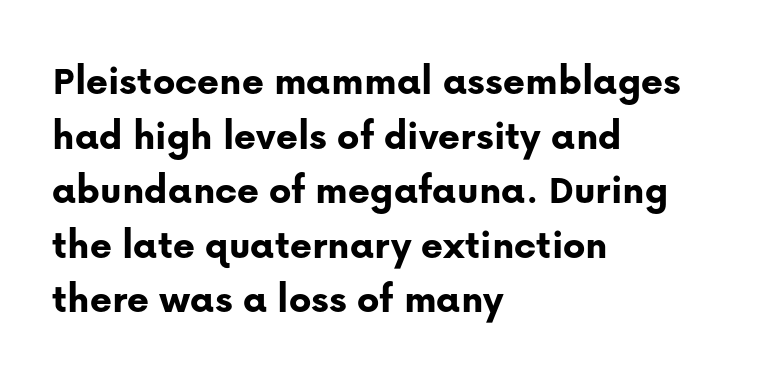
Q: Is the text bold? A: Yes.
Q: Is the text italic (slanted)? A: No, it is upright.
Q: Is the typeface a serif or a sans-serif typeface? A: Sans-serif.
Q: Is the text underlined? A: No.
Q: How is the paragraph aligned? A: Left-aligned.
Q: Is the spacing between letters normal or unusually wide? A: Normal.
Q: Is the spacing between lines tight, normal or loose? A: Normal.
Q: Width (condensed, normal, or wide)? A: Normal.
Q: Stroke contrast? A: Low.
Q: x-height? A: Medium.
Q: Monospaced? A: No.
